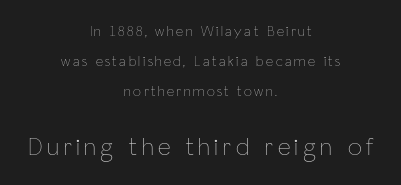
Q: Is the text bold? A: No.
Q: Is the text italic (slanted)? A: No, it is upright.
Q: Is the text underlined? A: No.
Q: How is the paragraph aligned? A: Centered.
Q: Is the spacing between lines tight, normal or loose? A: Loose.
Q: Which block of text is set in a larger size, the first (top) or the second (bottom)? A: The second (bottom) one.
